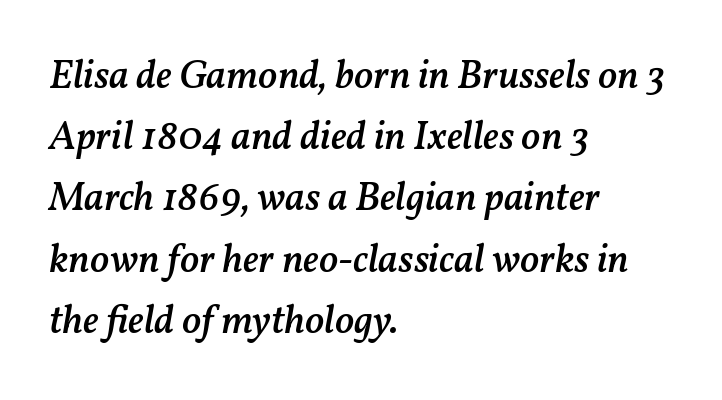
{"italic": "yes", "lean": "right", "slant_degrees": 11, "bold": "semi", "weight": "semibold", "width": "normal", "stroke_contrast": "medium", "x_height": "medium", "monospaced": "no", "underline": "no", "align": "left", "line_spacing": "normal", "line_spacing_ratio": 1.53, "letter_spacing": "normal", "letter_spacing_em": 0.0, "glyph_px": 40}
